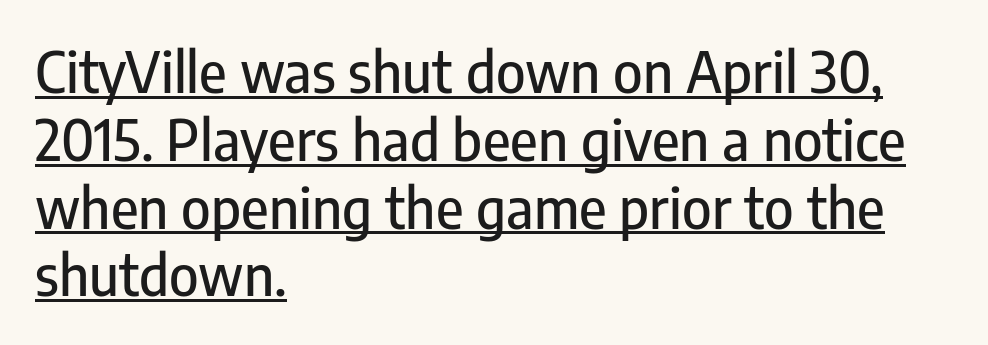
Q: Is the text italic (slanted)? A: No, it is upright.
Q: Is the typeface a serif or a sans-serif typeface? A: Sans-serif.
Q: Is the text underlined? A: Yes.
Q: How is the paragraph aligned? A: Left-aligned.
Q: Is the spacing between letters normal or unusually wide? A: Normal.
Q: Width (condensed, normal, or wide)? A: Condensed.
Q: Stroke contrast? A: Low.
Q: x-height? A: Medium.
Q: Monospaced? A: No.
